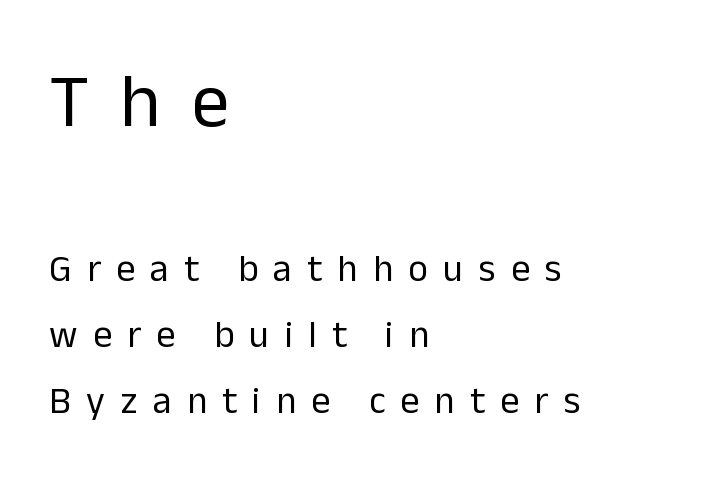
{"serif": "no", "italic": "no", "bold": "no", "weight": "regular", "width": "normal", "stroke_contrast": "low", "x_height": "medium", "monospaced": "no", "underline": "no", "align": "left", "line_spacing_ratio": 1.74, "letter_spacing": "wide", "letter_spacing_em": 0.4, "larger_block": "first", "size_ratio": 2.0, "glyph_px": 76}
